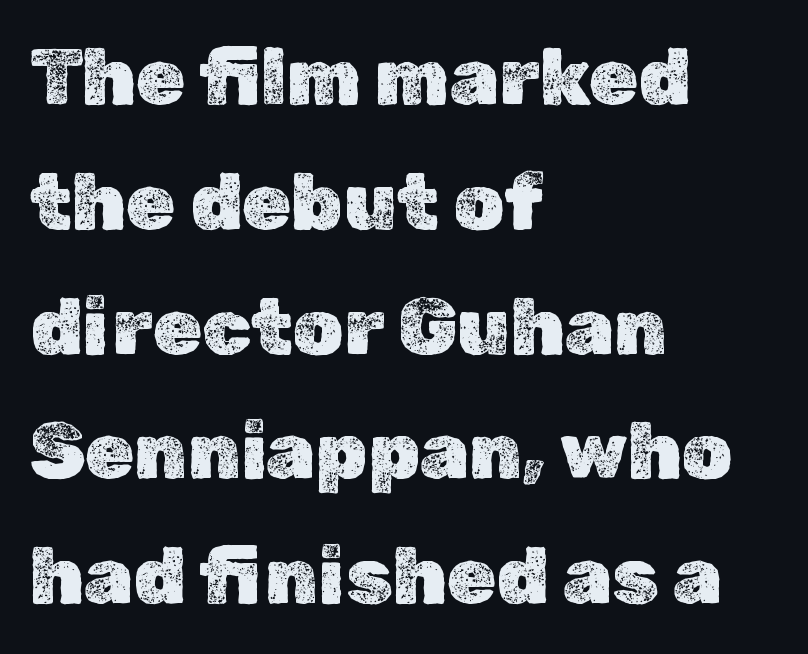
This rendering uses left alignment, leaving the right contour irregular. Compared with typical paragraphs, the rows here are spaced about the same. The passage shown is not underscored anywhere. Every stem runs plumb, perpendicular to the baseline. The line texture is even and compact thanks to regular tracking. You could not count columns in this text — the font is proportionally spaced.
